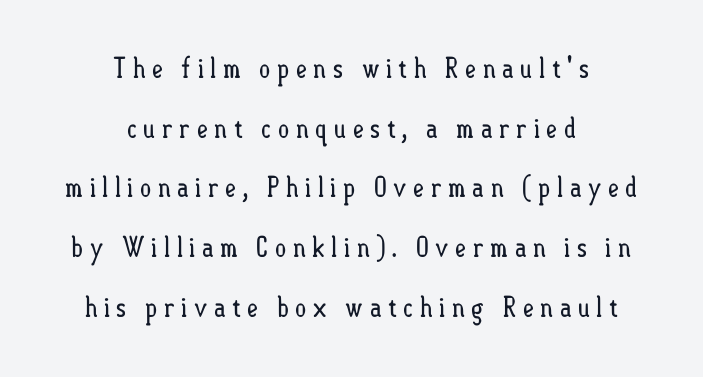
The specimen omits any rule beneath the text block's lines. The rendering inserts visible extra space after every character. Does the copy run flush right? No — it is centered line by line. How would I describe the line gaps? Wide and relaxed. Quick note: not italic, upright.
